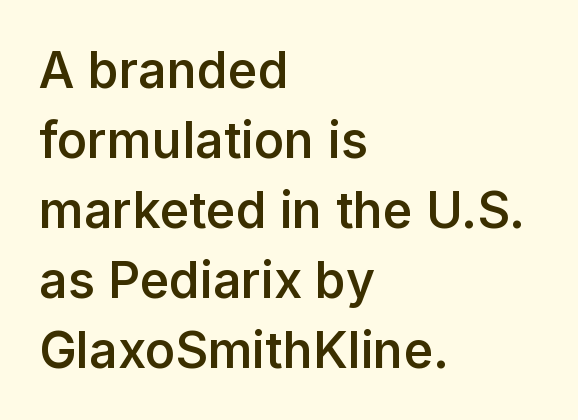
The image shows 50 px semibold sans-serif type, upright; set left-aligned, normal line spacing (1.4x), normal letter spacing, not underlined; low stroke contrast and a medium x-height.
